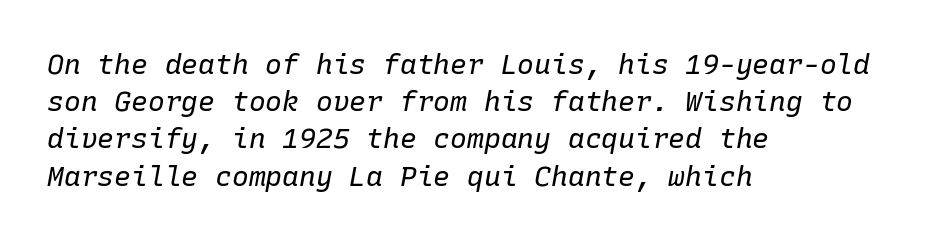
The image shows 28 px regular-weight type, italic (leaning right), monospaced; set left-aligned, normal line spacing (1.33x), normal letter spacing, not underlined; low stroke contrast and a medium x-height.
